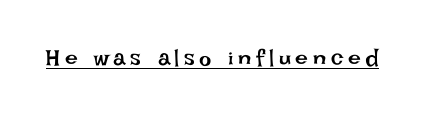
Looks like someone drew a line under every word here. Compared with typical body copy, the letter spacing here is much looser. The letterforms sit at book weight or below. It's the straight-up-and-down kind of type.
